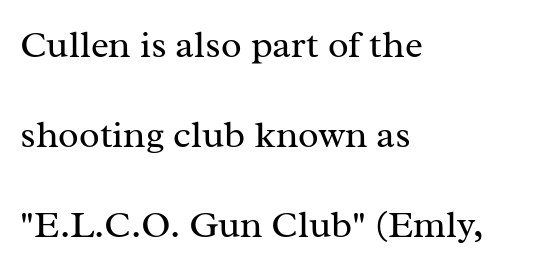
Q: Is the text bold? A: No.
Q: Is the text italic (slanted)? A: No, it is upright.
Q: Is the typeface a serif or a sans-serif typeface? A: Serif.
Q: Is the text underlined? A: No.
Q: How is the paragraph aligned? A: Left-aligned.
Q: Is the spacing between letters normal or unusually wide? A: Normal.
Q: Is the spacing between lines tight, normal or loose? A: Loose.
Q: Width (condensed, normal, or wide)? A: Normal.
Q: Stroke contrast? A: Medium.
Q: x-height? A: Medium.
Q: Monospaced? A: No.
